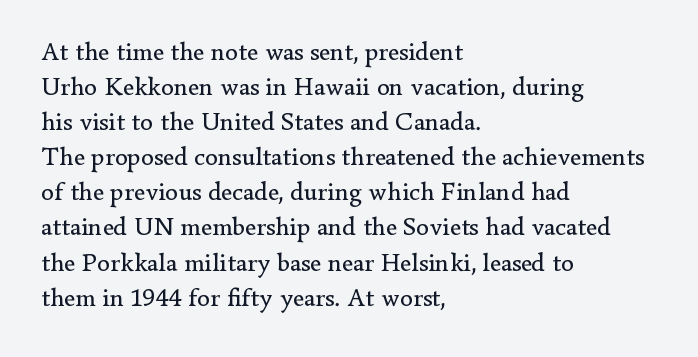
{"italic": "no", "bold": "no", "underline": "no", "align": "left", "line_spacing": "normal", "line_spacing_ratio": 1.35, "letter_spacing": "normal", "letter_spacing_em": 0.0, "glyph_px": 26}
